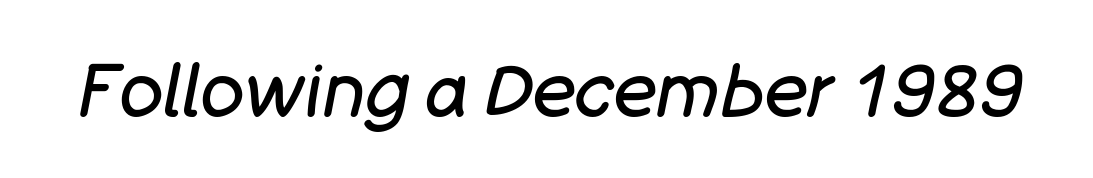
Weight: not bold — regular or lighter. This sample has the flowing, uneven cadence of proportional lettering. Descenders are the only things crossing below the line. Looking at the ascenders, they clearly lean. Does extra space separate the letters? No, they use regular spacing.
